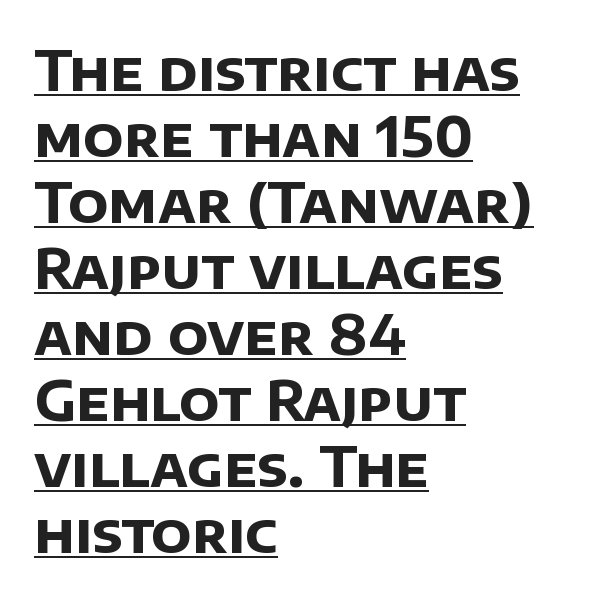
Each word holds together tightly as a unit, with standard inter-letter gaps. Character widths vary here, with narrow letters taking less room than wide ones. The letters are bold, with thick, heavy strokes. Underlined type. The typesetter chose a ragged-right arrangement here.
